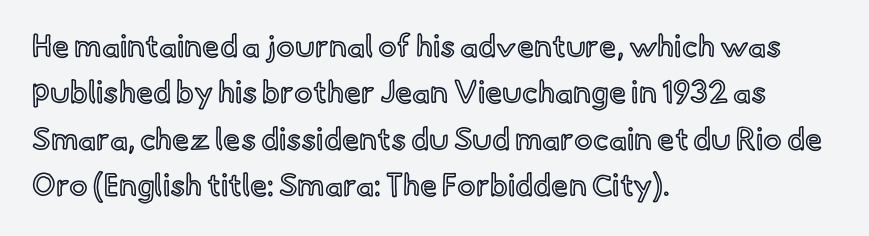
{"italic": "no", "width": "normal", "x_height": "small", "monospaced": "no", "underline": "no", "align": "left", "line_spacing": "normal", "line_spacing_ratio": 1.5, "letter_spacing": "normal", "letter_spacing_em": 0.0, "glyph_px": 31}
